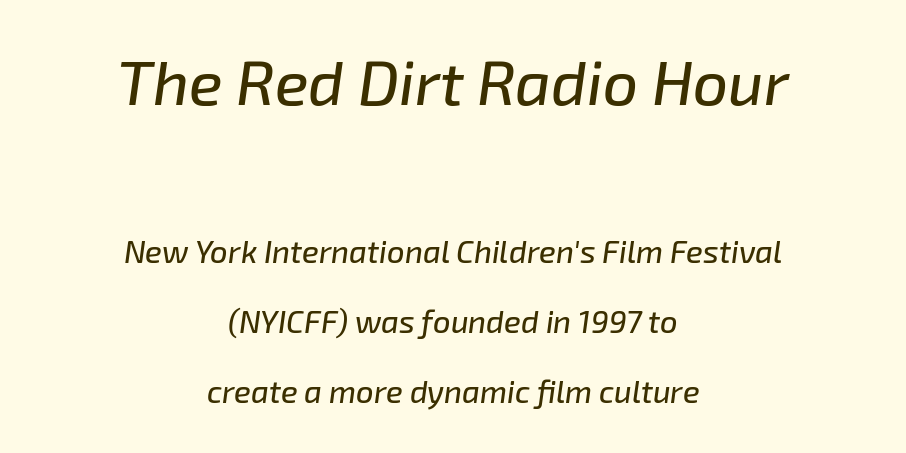
A student would call this center alignment; a typographer would say set centered. These lines were composed using italics. Tracking value appears to be zero — textbook default spacing. The upper block of text is set noticeably larger than the block beneath it.
